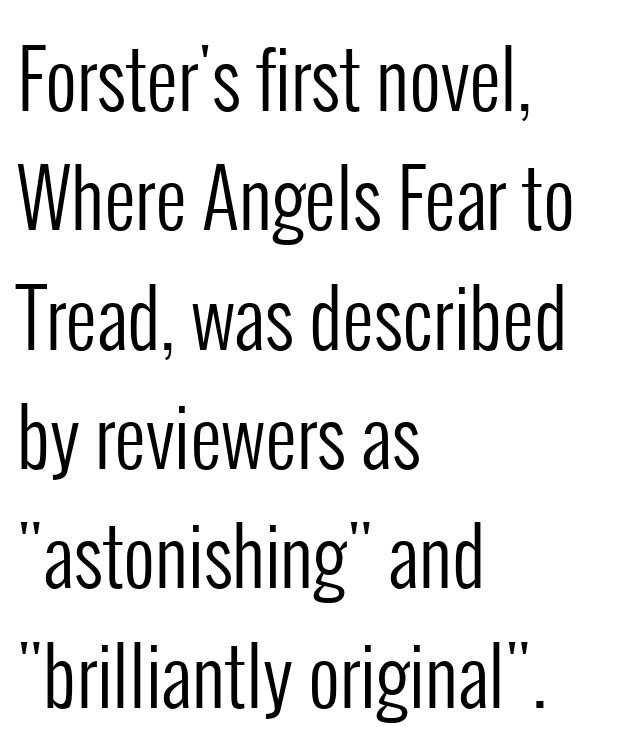
The image shows 78 px regular-weight, condensed sans-serif type, upright; set left-aligned, normal line spacing (1.53x), normal letter spacing, not underlined; low stroke contrast and a medium x-height.
